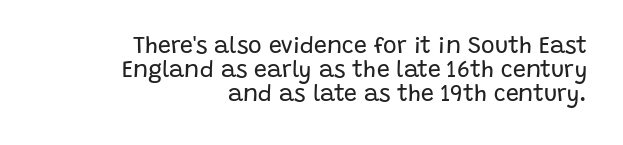
Q: Is the text bold? A: No.
Q: Is the text italic (slanted)? A: No, it is upright.
Q: Is the text underlined? A: No.
Q: How is the paragraph aligned? A: Right-aligned.
Q: Is the spacing between letters normal or unusually wide? A: Normal.
Q: Is the spacing between lines tight, normal or loose? A: Tight.
